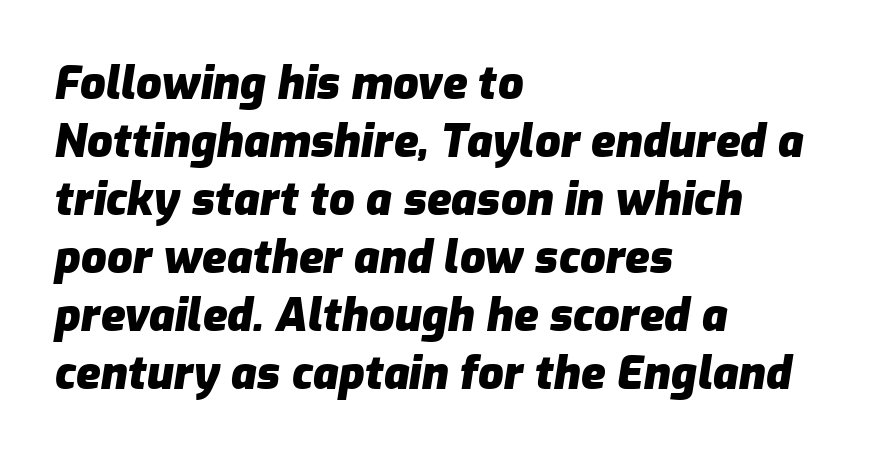
The image shows 45 px heavy type, italic (leaning right); set left-aligned, normal line spacing (1.29x), normal letter spacing, not underlined; low stroke contrast and a medium x-height.
